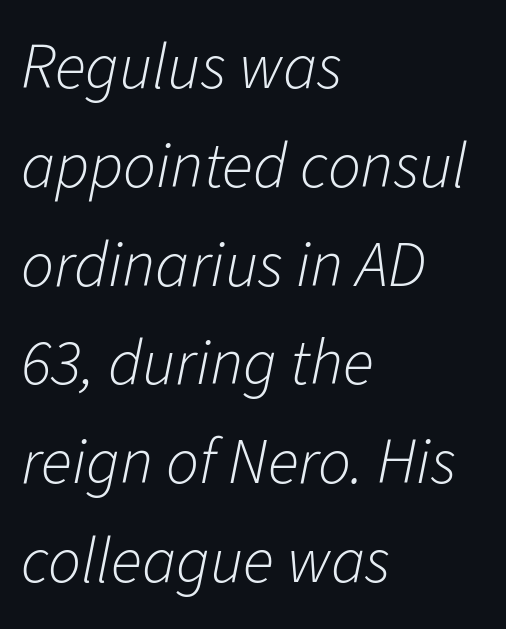
{"italic": "yes", "lean": "right", "slant_degrees": 11, "bold": "no", "weight": "light", "width": "normal", "stroke_contrast": "low", "x_height": "medium", "monospaced": "no", "underline": "no", "align": "left", "line_spacing": "normal", "line_spacing_ratio": 1.52, "letter_spacing": "normal", "letter_spacing_em": 0.0, "glyph_px": 65}
